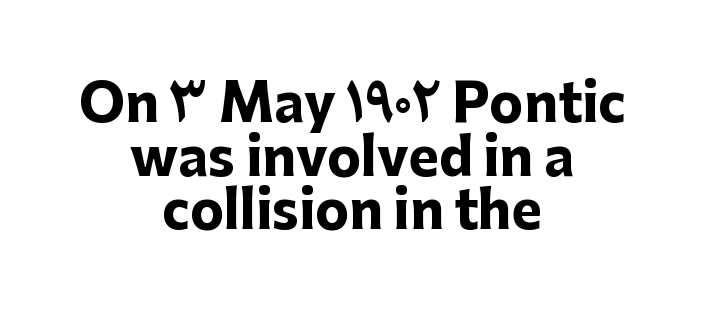
The image shows 51 px heavy sans-serif type, upright; set centered, tight line spacing (1.05x), normal letter spacing, not underlined; low stroke contrast and a medium x-height.
